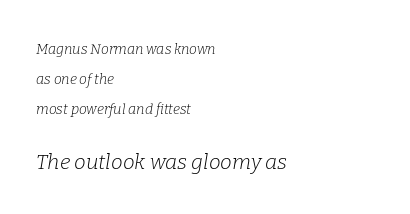
Q: Is the text bold? A: No.
Q: Is the text italic (slanted)? A: Yes, it leans right by about 9 degrees.
Q: Is the text underlined? A: No.
Q: How is the paragraph aligned? A: Left-aligned.
Q: Is the spacing between letters normal or unusually wide? A: Normal.
Q: Is the spacing between lines tight, normal or loose? A: Loose.
Q: Which block of text is set in a larger size, the first (top) or the second (bottom)? A: The second (bottom) one.
